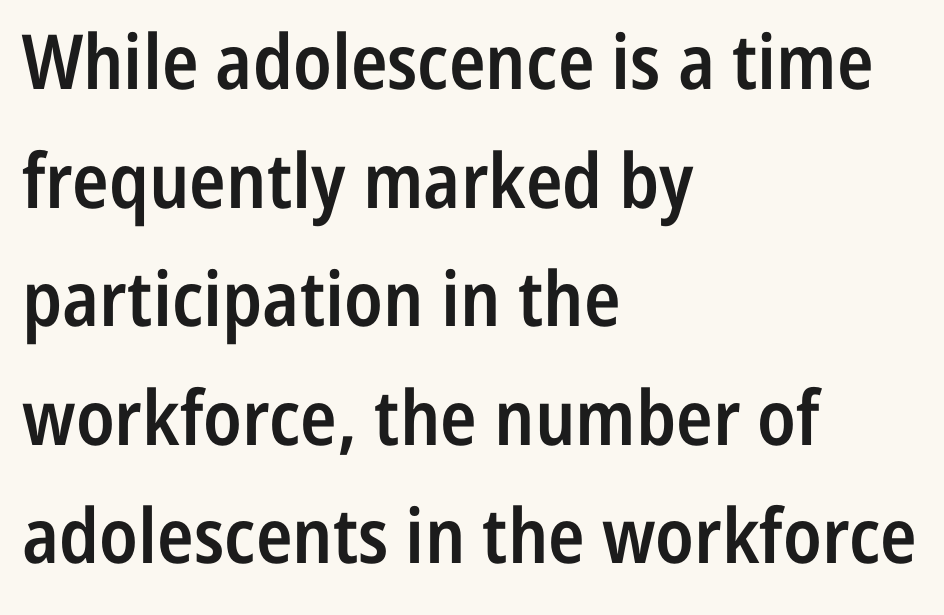
Q: Is the text bold? A: Semi-bold.
Q: Is the text italic (slanted)? A: No, it is upright.
Q: Is the typeface a serif or a sans-serif typeface? A: Sans-serif.
Q: Is the text underlined? A: No.
Q: How is the paragraph aligned? A: Left-aligned.
Q: Is the spacing between letters normal or unusually wide? A: Normal.
Q: Is the spacing between lines tight, normal or loose? A: Normal.
Q: Width (condensed, normal, or wide)? A: Condensed.
Q: Stroke contrast? A: Low.
Q: x-height? A: Medium.
Q: Monospaced? A: No.
